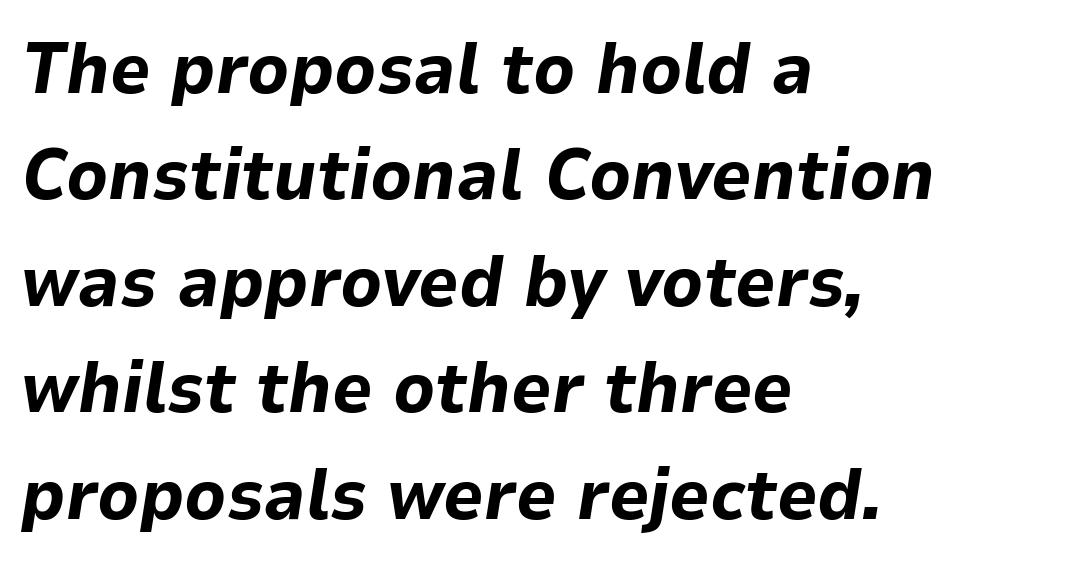
The zone under the glyphs is completely vacant. How would I describe the line gaps? Plain and ordinary. The letters sit at their default tracking, neither squeezed nor spread. Style check: oblique. This sample is left-justified, so line endings fall wherever the words run out.
